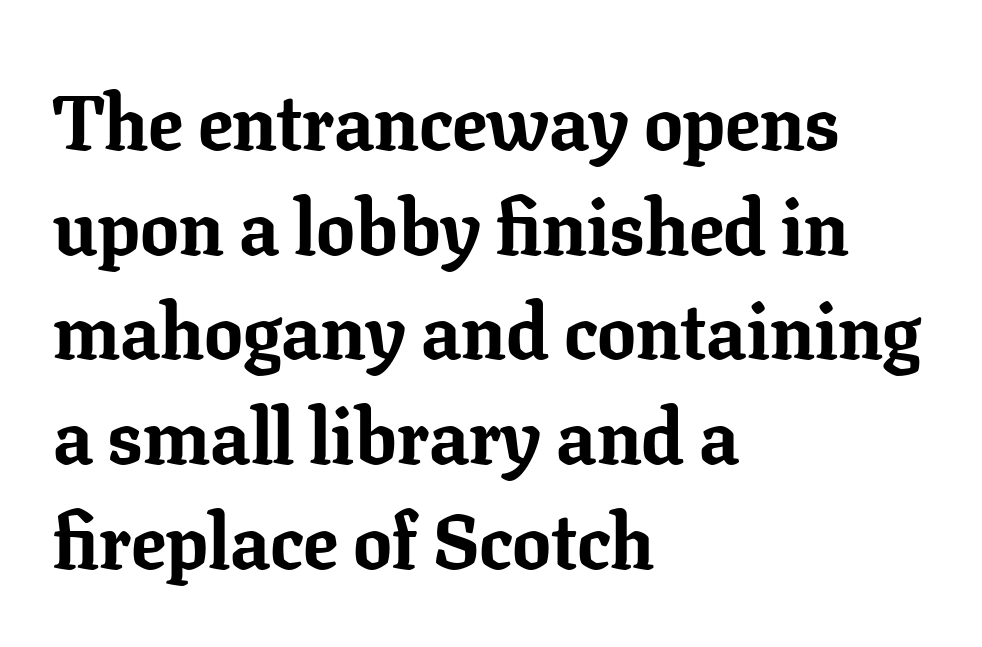
The image shows 77 px bold serif type, upright; set left-aligned, normal line spacing (1.36x), normal letter spacing, not underlined; low stroke contrast and a medium x-height.
